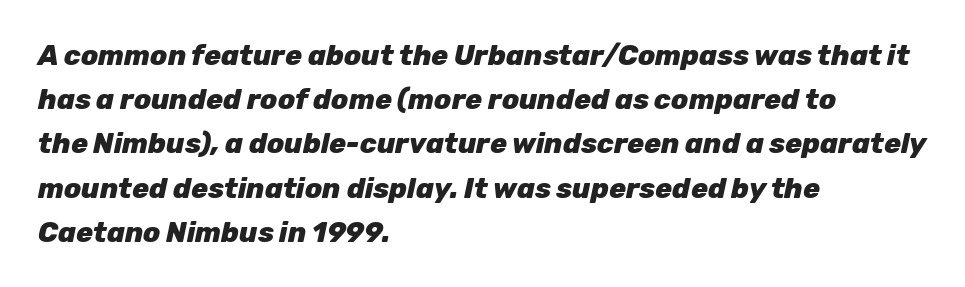
The image shows 28 px heavy type, italic (leaning right); set left-aligned, normal line spacing (1.58x), normal letter spacing, not underlined; low stroke contrast and a medium x-height.
